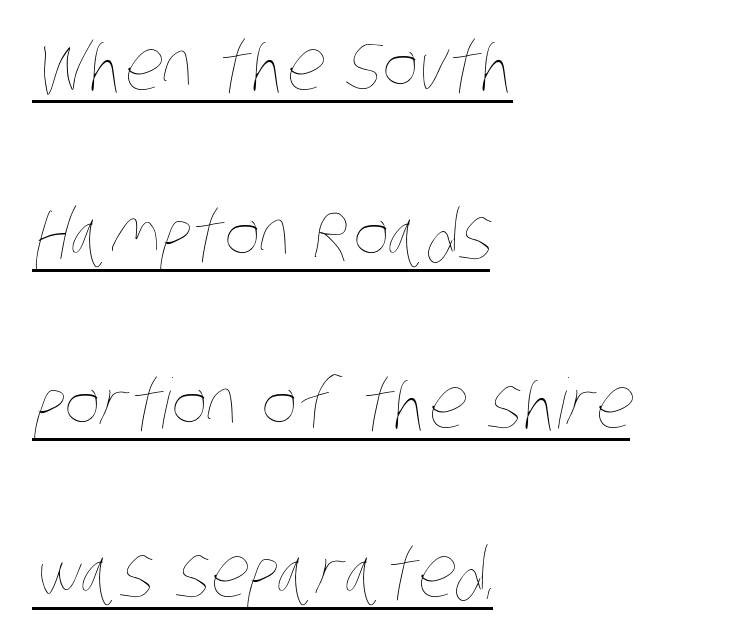
The image shows 69 px thin, condensed type; set left-aligned, loose line spacing (2.45x), normal letter spacing, underlined; low stroke contrast and a large x-height.
